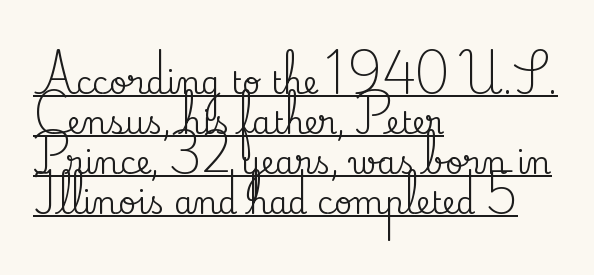
Q: Is the text italic (slanted)? A: No, it is upright.
Q: Is the typeface a serif or a sans-serif typeface? A: Serif.
Q: Is the text underlined? A: Yes.
Q: How is the paragraph aligned? A: Left-aligned.
Q: Is the spacing between letters normal or unusually wide? A: Normal.
Q: Is the spacing between lines tight, normal or loose? A: Normal.
Q: Width (condensed, normal, or wide)? A: Normal.
Q: Stroke contrast? A: Medium.
Q: x-height? A: Small.
Q: Monospaced? A: No.
